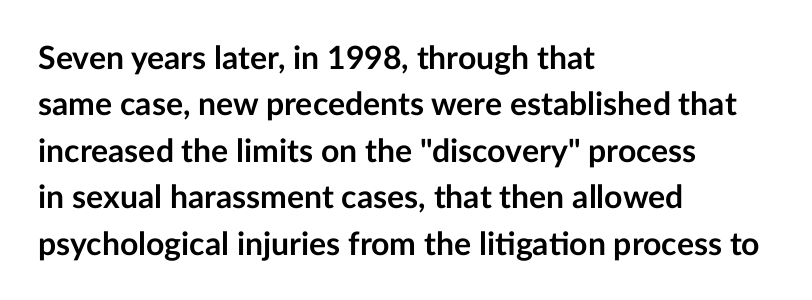
{"serif": "no", "italic": "no", "bold": "yes", "weight": "semibold", "width": "normal", "stroke_contrast": "low", "x_height": "medium", "monospaced": "no", "underline": "no", "align": "left", "line_spacing": "normal", "line_spacing_ratio": 1.45, "letter_spacing": "normal", "letter_spacing_em": 0.0, "glyph_px": 32}
